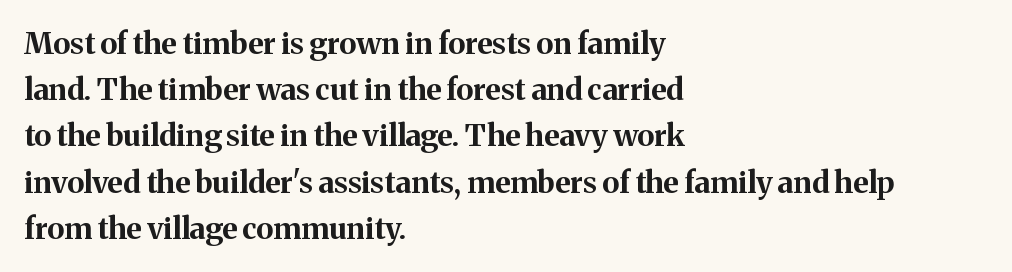
Each word holds together tightly as a unit, with standard inter-letter gaps. The letters advance in unequal steps, a hallmark of proportional type. Quick note: underline off. This sample uses an upright cut, with every glyph sitting square on the baseline.
